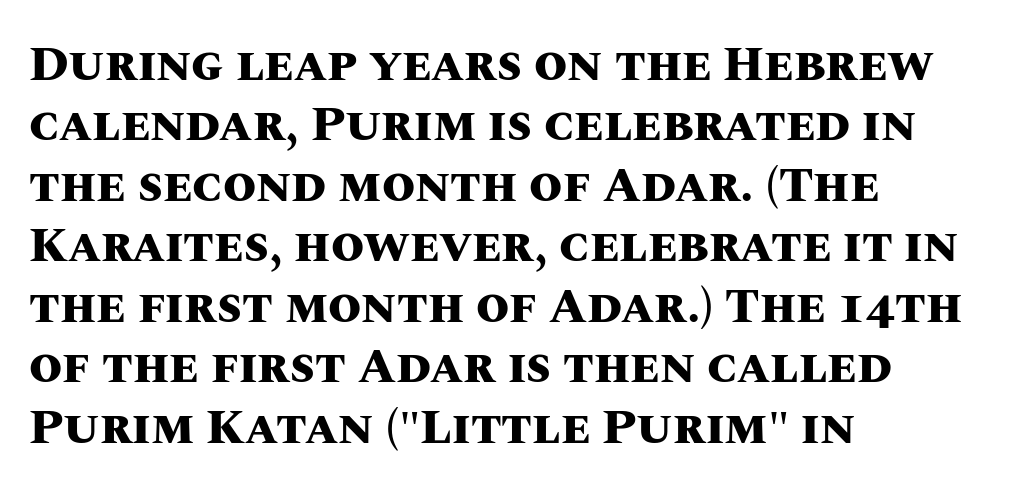
{"italic": "no", "bold": "yes", "weight": "heavy", "width": "normal", "stroke_contrast": "medium", "x_height": "large", "monospaced": "no", "underline": "no", "align": "left", "line_spacing": "normal", "line_spacing_ratio": 1.26, "letter_spacing": "normal", "letter_spacing_em": 0.0, "glyph_px": 48}
